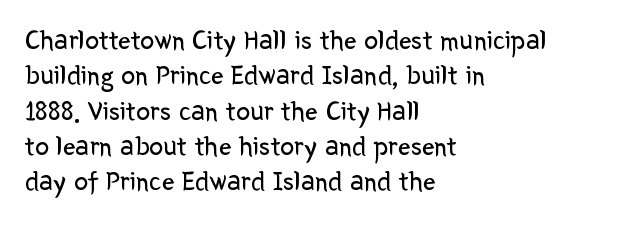
Q: Is the text bold? A: No.
Q: Is the text italic (slanted)? A: No, it is upright.
Q: Is the typeface a serif or a sans-serif typeface? A: Sans-serif.
Q: Is the text underlined? A: No.
Q: How is the paragraph aligned? A: Left-aligned.
Q: Is the spacing between letters normal or unusually wide? A: Normal.
Q: Is the spacing between lines tight, normal or loose? A: Normal.
Q: Width (condensed, normal, or wide)? A: Normal.
Q: Stroke contrast? A: Low.
Q: x-height? A: Medium.
Q: Monospaced? A: No.
